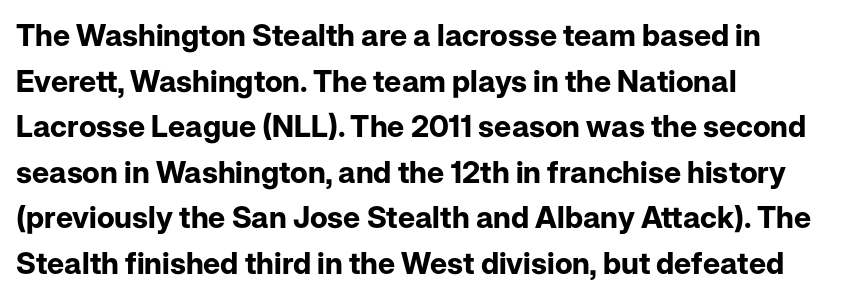
The image shows 30 px bold sans-serif type, upright; set left-aligned, normal line spacing (1.52x), normal letter spacing, not underlined; low stroke contrast and a medium x-height.
